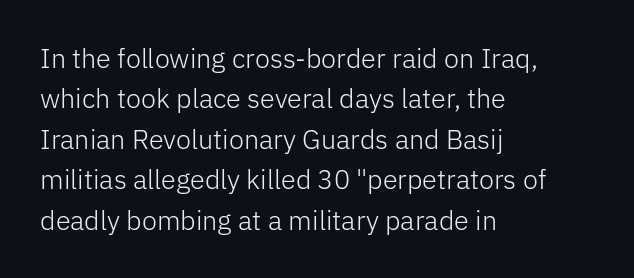
{"italic": "no", "bold": "no", "underline": "no", "align": "left", "line_spacing": "normal", "line_spacing_ratio": 1.5, "letter_spacing": "normal", "letter_spacing_em": 0.0, "glyph_px": 27}
